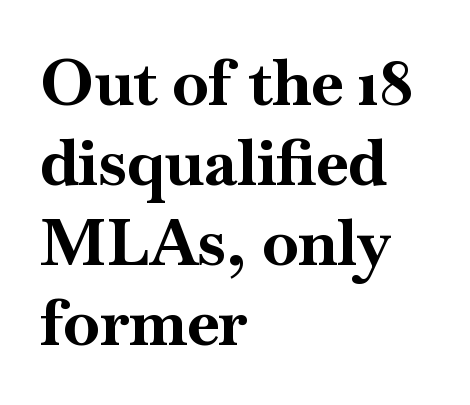
Q: Is the text bold? A: Yes.
Q: Is the text italic (slanted)? A: No, it is upright.
Q: Is the typeface a serif or a sans-serif typeface? A: Serif.
Q: Is the text underlined? A: No.
Q: How is the paragraph aligned? A: Left-aligned.
Q: Is the spacing between letters normal or unusually wide? A: Normal.
Q: Width (condensed, normal, or wide)? A: Normal.
Q: Stroke contrast? A: High.
Q: x-height? A: Small.
Q: Monospaced? A: No.
